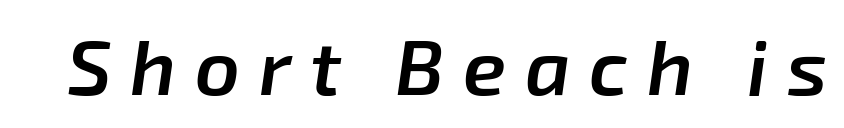
The gap between lines stays unmarked. Spacing between characters has been opened up far beyond the box default. I'd describe the lettering as semibold — firm but not a full bold. Emphasis-style slanted type is in use. Is this a fixed-width face? No — the glyphs have proportional, varying widths.
